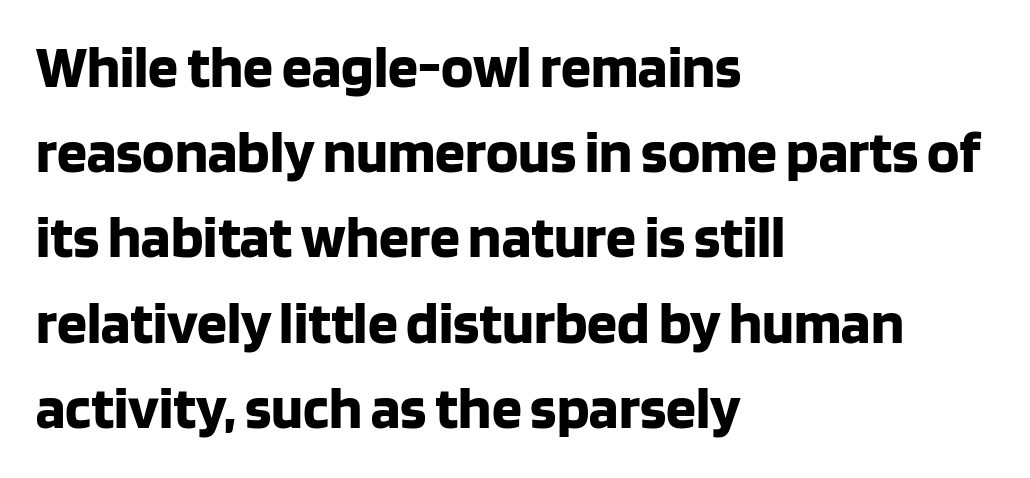
The image shows 60 px bold sans-serif type, upright; set left-aligned, normal line spacing (1.42x), normal letter spacing, not underlined; low stroke contrast and a large x-height.
